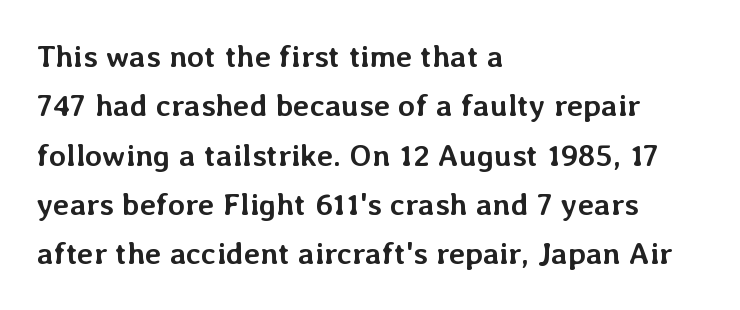
This sample keeps an unexceptional amount of space between lines. Check the space under the baseline: it is left empty. Notice how the stems are strictly vertical — no italics here. These lines are rendered in a variable-pitch font. Does extra space separate the letters? No, they use regular spacing. One-word summary of the alignment: left.
